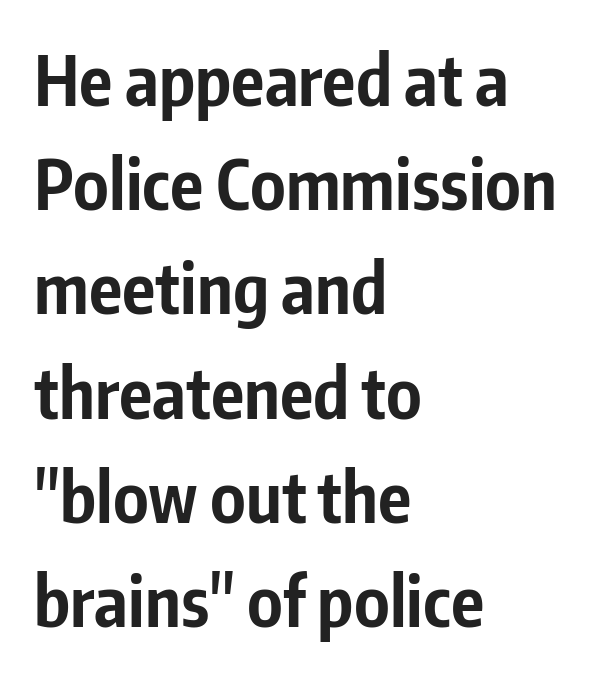
The passage is arranged the way most books set body copy — flush left. Looks like regular typesetting: each glyph gets only the width it needs. Style check: upright. Serifs: no, the terminals of the letterforms are clean.
